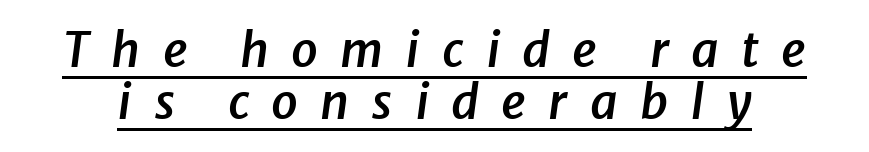
The image shows 48 px semibold type, italic (leaning right); set tight line spacing (1.08x), unusually wide letter spacing (+0.46 em), underlined; low stroke contrast and a medium x-height.
